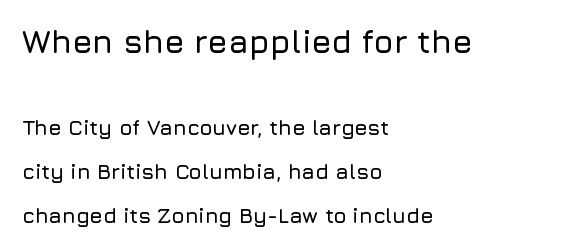
{"serif": "no", "italic": "no", "width": "normal", "stroke_contrast": "low", "x_height": "medium", "monospaced": "no", "underline": "no", "align": "left", "line_spacing": "loose", "line_spacing_ratio": 2.09, "letter_spacing": "normal", "letter_spacing_em": 0.0, "larger_block": "first", "size_ratio": 1.52, "glyph_px": 32}
